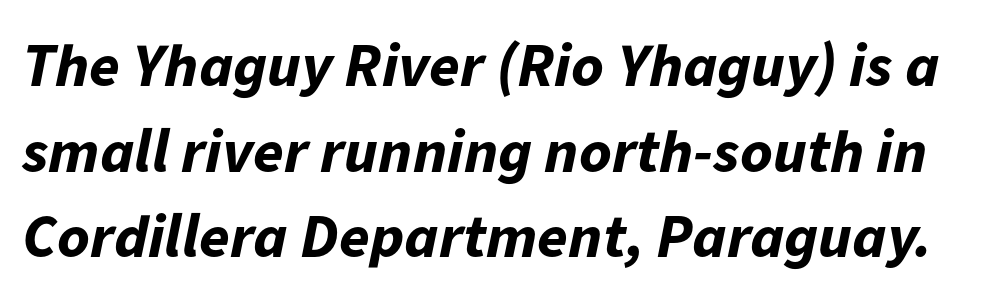
{"italic": "yes", "lean": "right", "slant_degrees": 11, "bold": "yes", "weight": "bold", "width": "normal", "stroke_contrast": "low", "x_height": "medium", "monospaced": "no", "underline": "no", "line_spacing": "normal", "line_spacing_ratio": 1.38, "letter_spacing": "normal", "letter_spacing_em": 0.0, "glyph_px": 62}
